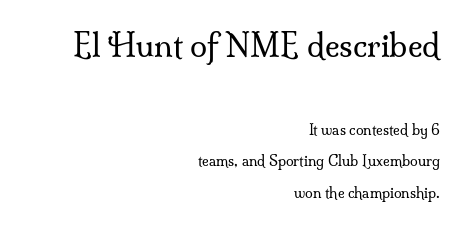
{"serif": "yes", "italic": "no", "bold": "no", "weight": "regular", "width": "normal", "stroke_contrast": "medium", "x_height": "small", "monospaced": "no", "underline": "no", "align": "right", "line_spacing": "loose", "line_spacing_ratio": 2.25, "letter_spacing": "normal", "letter_spacing_em": 0.0, "larger_block": "first", "size_ratio": 2.21, "glyph_px": 31}
